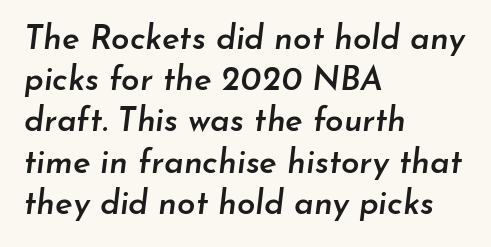
{"italic": "yes", "lean": "right", "slant_degrees": 7, "bold": "semi", "weight": "semibold", "width": "normal", "stroke_contrast": "low", "x_height": "small", "monospaced": "no", "underline": "no", "align": "left", "line_spacing": "normal", "line_spacing_ratio": 1.25, "letter_spacing": "normal", "letter_spacing_em": 0.0, "glyph_px": 33}
